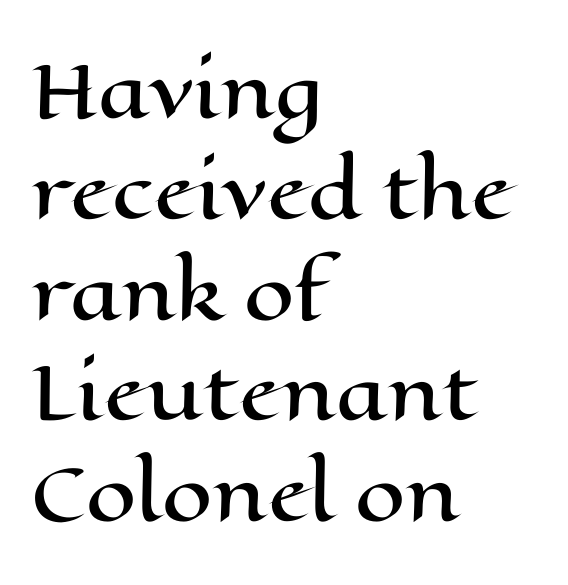
The image shows 72 px wide type, upright; set left-aligned, normal line spacing (1.4x), normal letter spacing, not underlined; high stroke contrast and a medium x-height.
